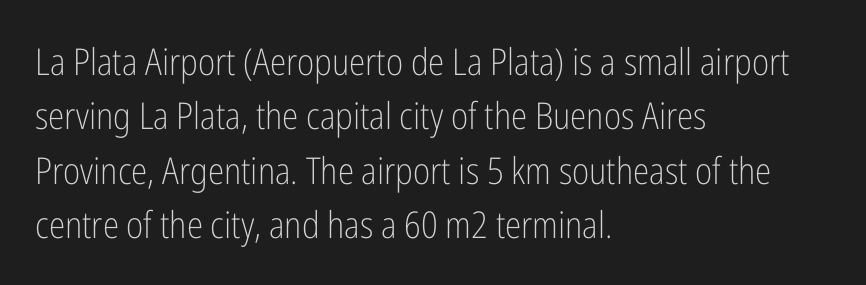
Q: Is the text bold? A: No.
Q: Is the text italic (slanted)? A: No, it is upright.
Q: Is the typeface a serif or a sans-serif typeface? A: Sans-serif.
Q: Is the text underlined? A: No.
Q: How is the paragraph aligned? A: Left-aligned.
Q: Is the spacing between letters normal or unusually wide? A: Normal.
Q: Is the spacing between lines tight, normal or loose? A: Normal.
Q: Width (condensed, normal, or wide)? A: Condensed.
Q: Stroke contrast? A: Low.
Q: x-height? A: Medium.
Q: Monospaced? A: No.
